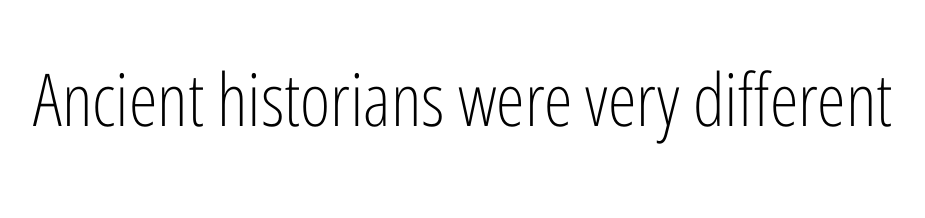
Q: Is the text bold? A: No.
Q: Is the text italic (slanted)? A: No, it is upright.
Q: Is the typeface a serif or a sans-serif typeface? A: Sans-serif.
Q: Is the text underlined? A: No.
Q: Is the spacing between letters normal or unusually wide? A: Normal.
Q: Width (condensed, normal, or wide)? A: Condensed.
Q: Stroke contrast? A: Low.
Q: x-height? A: Medium.
Q: Monospaced? A: No.
